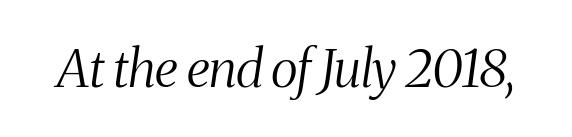
Q: Is the text bold? A: No.
Q: Is the text italic (slanted)? A: Yes, it leans right by about 8 degrees.
Q: Is the typeface a serif or a sans-serif typeface? A: Serif.
Q: Is the text underlined? A: No.
Q: Is the spacing between letters normal or unusually wide? A: Normal.
Q: Width (condensed, normal, or wide)? A: Condensed.
Q: Stroke contrast? A: Medium.
Q: x-height? A: Medium.
Q: Monospaced? A: No.
